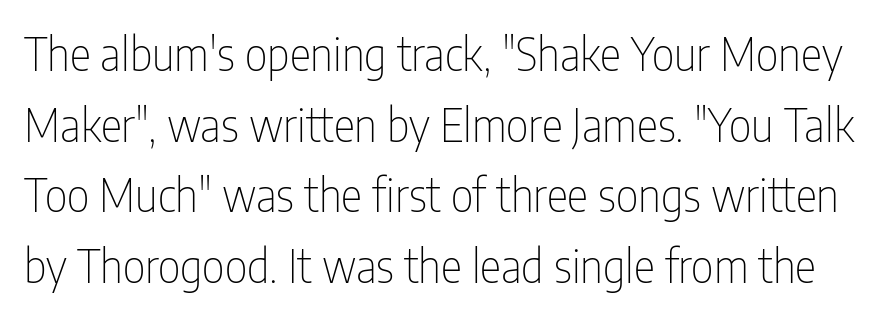
The face used here is a sans, in the tradition of grotesques and geometrics. Quick note: interline space is typical. Students, note that the glyphs here touch the page at normal intervals. When letters stand straight like this, we call the style roman or upright.
